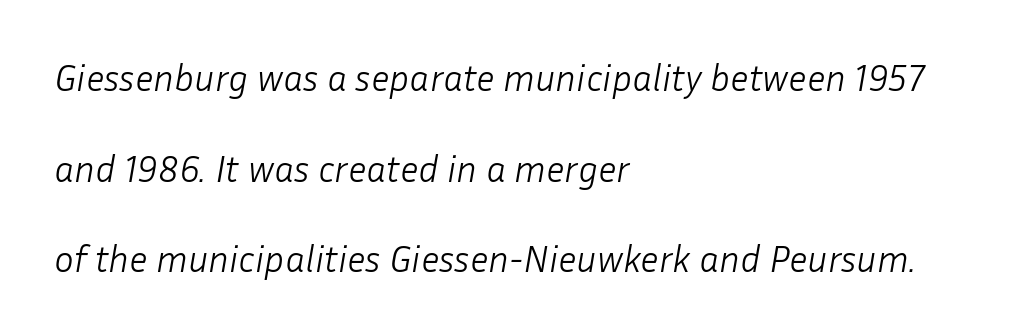
Tall strokes in this sample are angled rather than plumb. The lines are spread far apart with generous leading. Here the designer chose a conventional face with non-uniform glyph widths. The space beneath each line is pristine and unruled. Stem width sits at or under what a default text font uses. The paragraph shown leans on its left margin.
